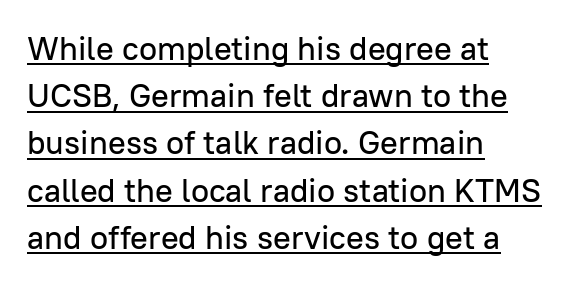
Rows of type keep a routine distance in the vertical direction. Character widths vary here, with narrow letters taking less room than wide ones. In terms of letterspacing, this is plain default setting. When letters stand straight like this, we call the style roman or upright. Nope, no serifs anywhere on these letters. Visually the block forms a straight wall on the left and a jagged coastline on the right.
